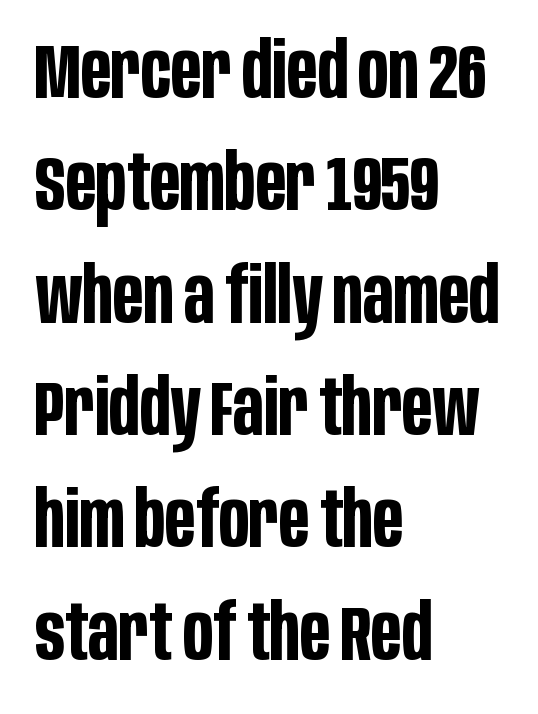
Q: Is the text bold? A: Yes.
Q: Is the text italic (slanted)? A: No, it is upright.
Q: Is the typeface a serif or a sans-serif typeface? A: Sans-serif.
Q: Is the text underlined? A: No.
Q: How is the paragraph aligned? A: Left-aligned.
Q: Is the spacing between letters normal or unusually wide? A: Normal.
Q: Is the spacing between lines tight, normal or loose? A: Normal.
Q: Width (condensed, normal, or wide)? A: Condensed.
Q: Stroke contrast? A: Low.
Q: x-height? A: Large.
Q: Monospaced? A: No.
